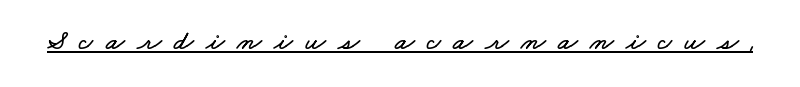
{"width": "wide", "stroke_contrast": "low", "x_height": "small", "monospaced": "no", "underline": "yes", "letter_spacing": "wide", "letter_spacing_em": 0.44, "glyph_px": 28}
